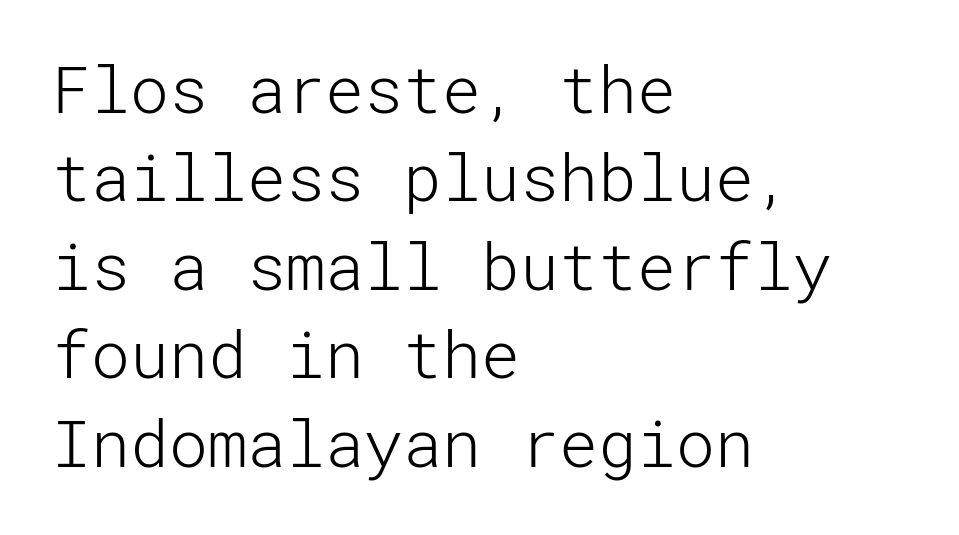
Q: Is the text bold? A: No.
Q: Is the text italic (slanted)? A: No, it is upright.
Q: Is the typeface a serif or a sans-serif typeface? A: Sans-serif.
Q: Is the text underlined? A: No.
Q: How is the paragraph aligned? A: Left-aligned.
Q: Is the spacing between letters normal or unusually wide? A: Normal.
Q: Is the spacing between lines tight, normal or loose? A: Normal.
Q: Width (condensed, normal, or wide)? A: Normal.
Q: Stroke contrast? A: Low.
Q: x-height? A: Medium.
